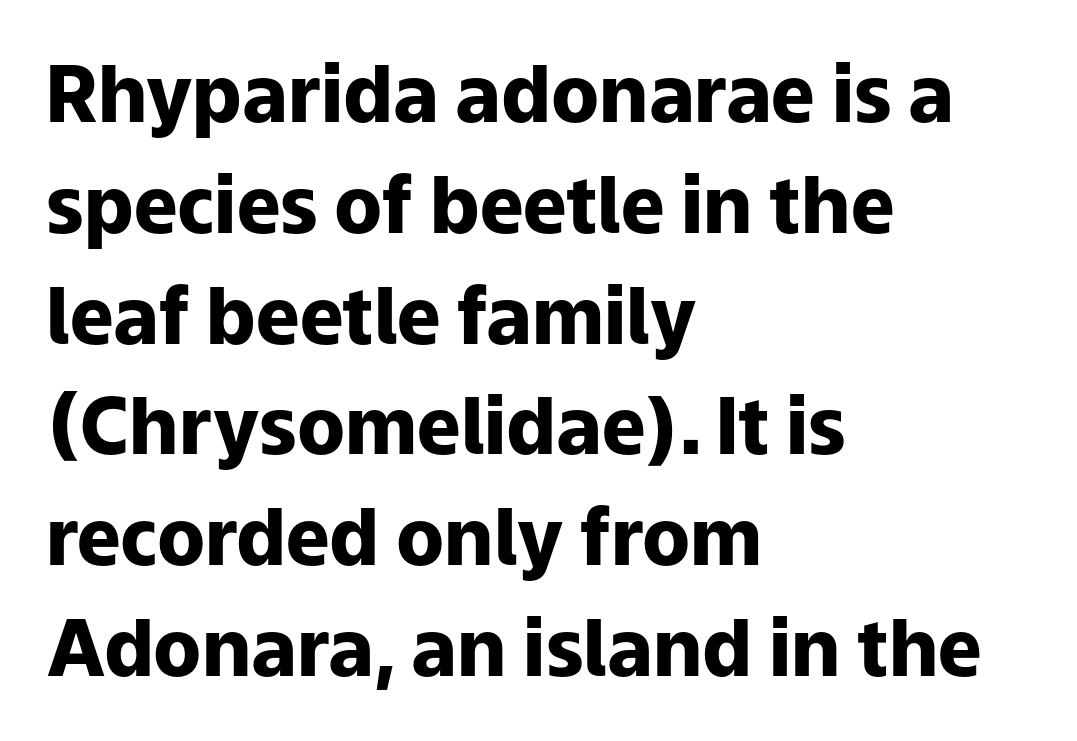
The image shows 78 px heavy sans-serif type, upright; set left-aligned, normal line spacing (1.42x), normal letter spacing, not underlined; low stroke contrast and a medium x-height.
